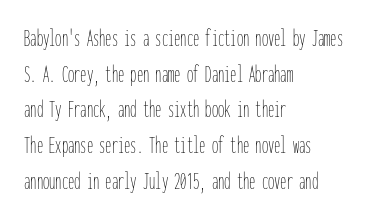
No word sits above an underline. These lines stack with their left ends in a neat column. The line-height multiplier appears to be the usual default. Ordinary non-slanted type is in use. Students, note that the glyphs here touch the page at normal intervals.
